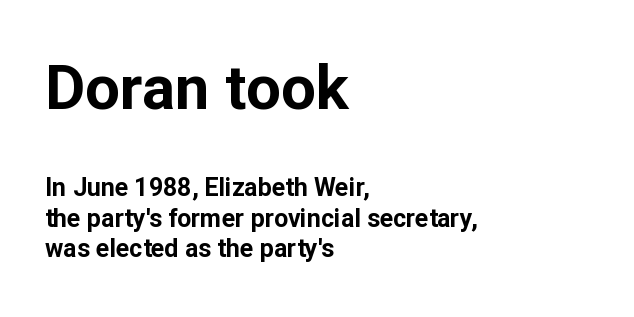
Are there feet on the stems? There aren't — it's a sans. You could not count columns in this text — the font is proportionally spaced. The rag falls on the right side of this text block. Between these two stacked blocks, the higher one wins on size. Ordinary non-slanted type is in use.
